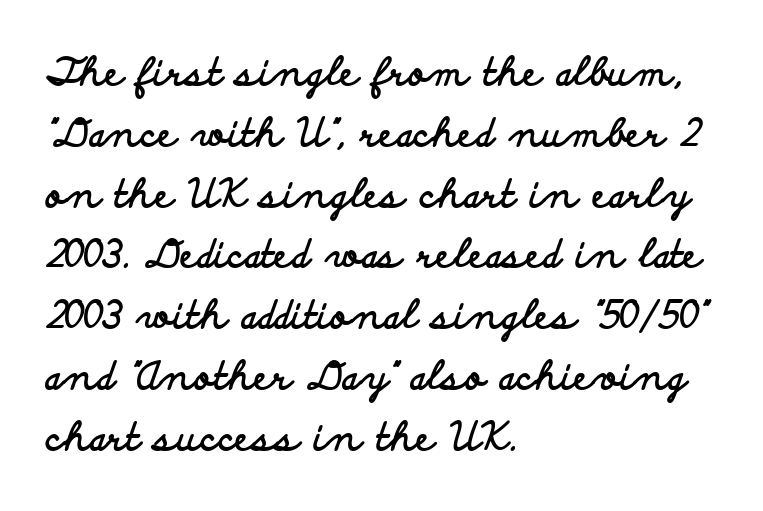
The image shows 38 px bold, wide sans-serif type; set left-aligned, normal line spacing (1.6x), normal letter spacing, not underlined; low stroke contrast and a small x-height.
